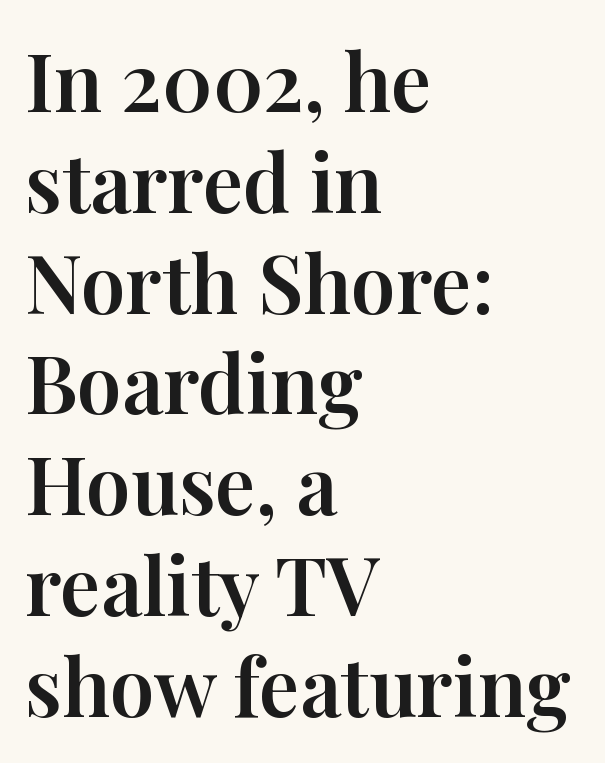
Q: Is the text italic (slanted)? A: No, it is upright.
Q: Is the typeface a serif or a sans-serif typeface? A: Serif.
Q: Is the text underlined? A: No.
Q: How is the paragraph aligned? A: Left-aligned.
Q: Is the spacing between letters normal or unusually wide? A: Normal.
Q: Is the spacing between lines tight, normal or loose? A: Normal.
Q: Width (condensed, normal, or wide)? A: Normal.
Q: Stroke contrast? A: High.
Q: x-height? A: Medium.
Q: Monospaced? A: No.
